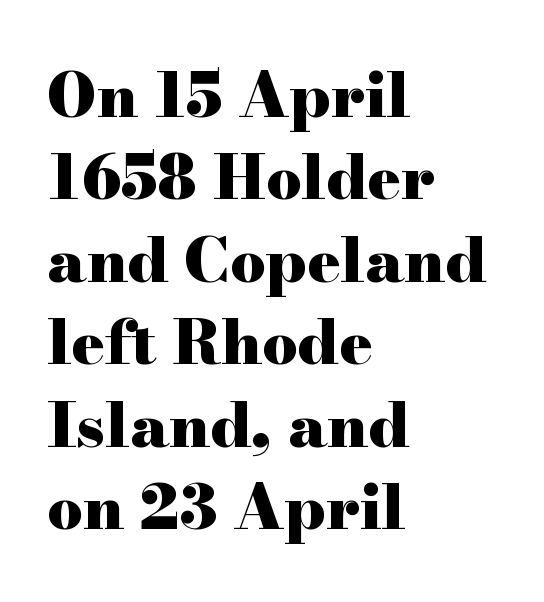
Q: Is the text bold? A: Yes.
Q: Is the text italic (slanted)? A: No, it is upright.
Q: Is the typeface a serif or a sans-serif typeface? A: Serif.
Q: Is the text underlined? A: No.
Q: How is the paragraph aligned? A: Left-aligned.
Q: Is the spacing between letters normal or unusually wide? A: Normal.
Q: Is the spacing between lines tight, normal or loose? A: Normal.
Q: Width (condensed, normal, or wide)? A: Wide.
Q: Stroke contrast? A: High.
Q: x-height? A: Small.
Q: Monospaced? A: No.
